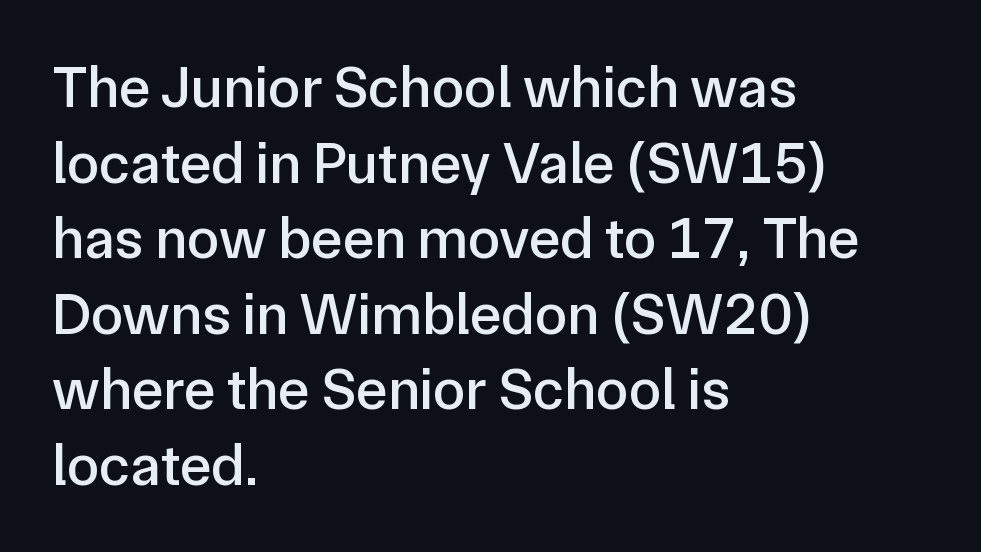
The image shows 59 px sans-serif type, upright; set left-aligned, normal line spacing (1.28x), normal letter spacing, not underlined; low stroke contrast and a medium x-height.
